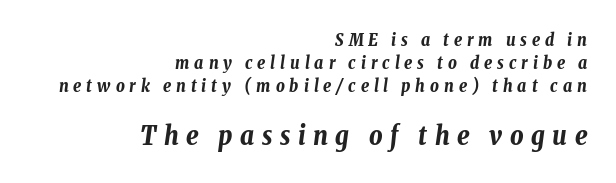
Q: Is the text bold? A: Yes.
Q: Is the text italic (slanted)? A: Yes, it leans right by about 8 degrees.
Q: Is the text underlined? A: No.
Q: How is the paragraph aligned? A: Right-aligned.
Q: Is the spacing between letters normal or unusually wide? A: Unusually wide.
Q: Is the spacing between lines tight, normal or loose? A: Normal.
Q: Which block of text is set in a larger size, the first (top) or the second (bottom)? A: The second (bottom) one.
